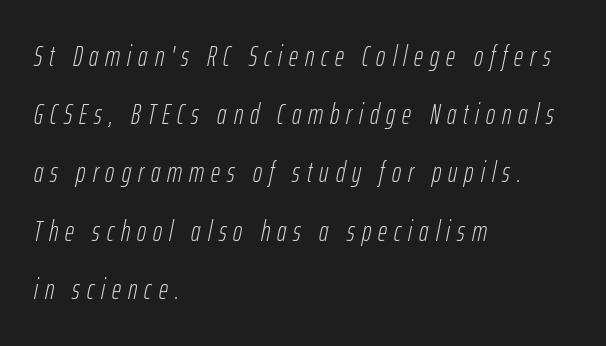
Q: Is the text bold? A: No.
Q: Is the text italic (slanted)? A: Yes, it leans right by about 12 degrees.
Q: Is the text underlined? A: No.
Q: How is the paragraph aligned? A: Left-aligned.
Q: Is the spacing between letters normal or unusually wide? A: Unusually wide.
Q: Is the spacing between lines tight, normal or loose? A: Loose.
Q: Width (condensed, normal, or wide)? A: Condensed.
Q: Stroke contrast? A: Low.
Q: x-height? A: Medium.
Q: Monospaced? A: No.
